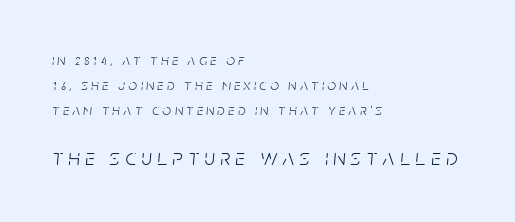
{"italic": "yes", "lean": "right", "slant_degrees": 5, "bold": "no", "underline": "no", "align": "left", "line_spacing": "normal", "line_spacing_ratio": 1.66, "letter_spacing": "wide", "letter_spacing_em": 0.24, "larger_block": "second", "size_ratio": 1.53, "glyph_px": 23}
